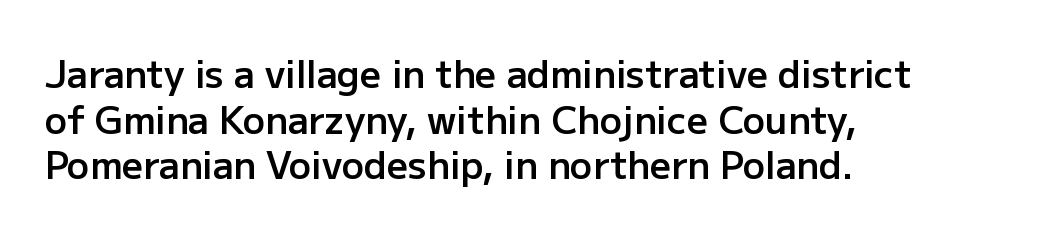
Font category for this specimen: sans-serif. This sample uses an upright cut, with every glyph sitting square on the baseline. A semibold gives these letters moderate extra thickness, short of bold. A typesetter would call this proportional, since set widths differ per character. Quick note: underline off.
